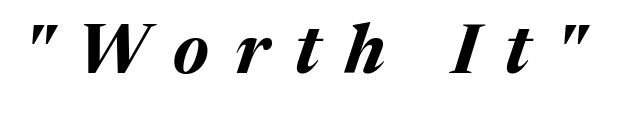
{"italic": "yes", "lean": "right", "slant_degrees": 17, "bold": "yes", "weight": "bold", "width": "normal", "stroke_contrast": "medium", "x_height": "medium", "monospaced": "no", "underline": "no", "letter_spacing": "wide", "letter_spacing_em": 0.38, "glyph_px": 68}
